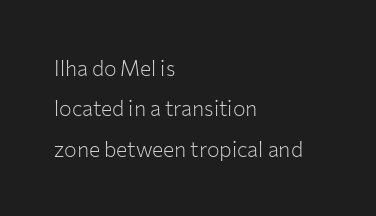
{"italic": "no", "bold": "no", "underline": "no", "align": "left", "line_spacing": "loose", "line_spacing_ratio": 1.92, "letter_spacing": "normal", "letter_spacing_em": 0.0, "glyph_px": 21}
